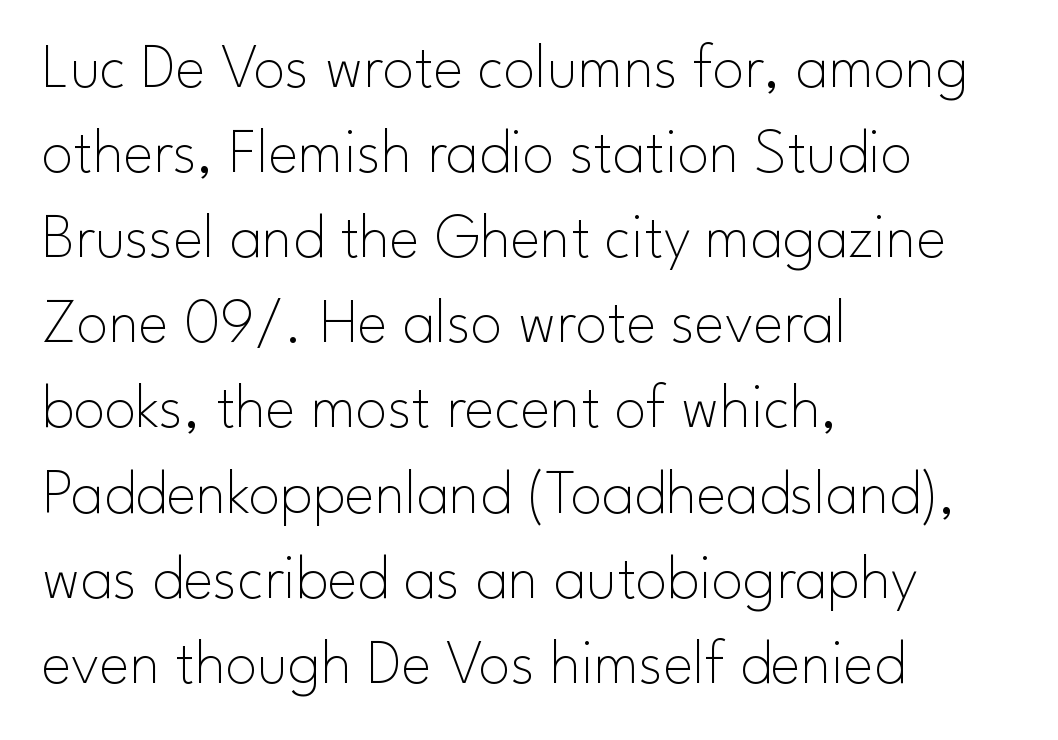
Anything drawn beneath the words? Only blank space. Nothing heavy about these letters — not bold at all. The lettering stays uniformly vertical, giving the passage a roman look. Letterform terminals end flat and unadorned throughout the passage.
